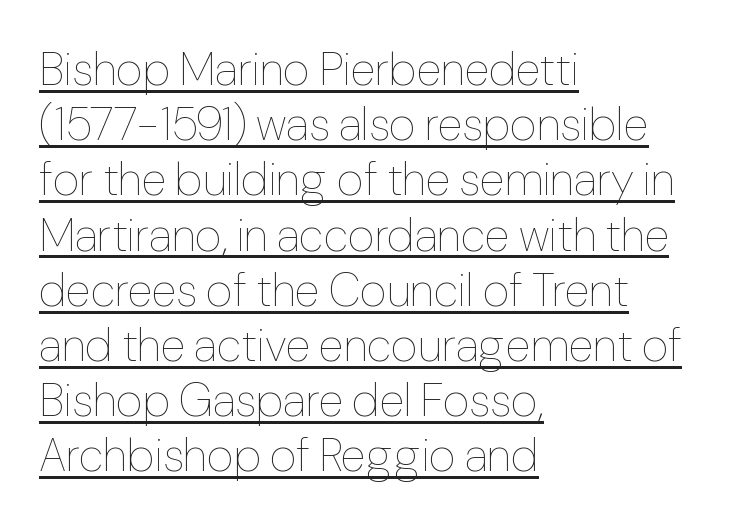
Q: Is the text bold? A: No.
Q: Is the text italic (slanted)? A: No, it is upright.
Q: Is the text underlined? A: Yes.
Q: How is the paragraph aligned? A: Left-aligned.
Q: Is the spacing between letters normal or unusually wide? A: Normal.
Q: Width (condensed, normal, or wide)? A: Normal.
Q: Stroke contrast? A: Low.
Q: x-height? A: Medium.
Q: Monospaced? A: No.
